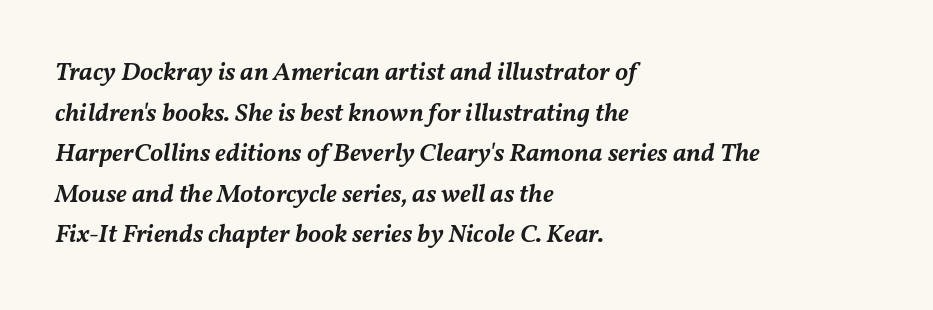
Q: Is the text bold? A: Semi-bold.
Q: Is the text italic (slanted)? A: Yes, it leans right by about 11 degrees.
Q: Is the text underlined? A: No.
Q: How is the paragraph aligned? A: Left-aligned.
Q: Is the spacing between letters normal or unusually wide? A: Normal.
Q: Is the spacing between lines tight, normal or loose? A: Normal.
